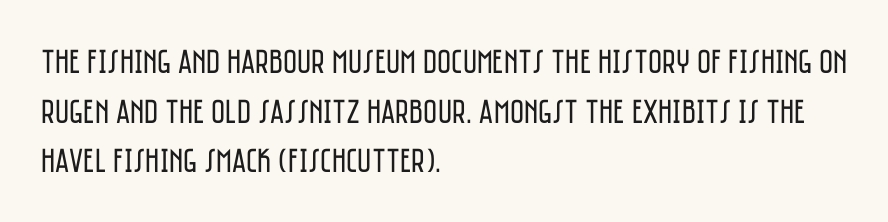
{"serif": "no", "italic": "no", "bold": "no", "weight": "regular", "width": "condensed", "stroke_contrast": "low", "x_height": "large", "monospaced": "no", "underline": "no", "align": "left", "line_spacing": "normal", "line_spacing_ratio": 1.46, "letter_spacing": "normal", "letter_spacing_em": 0.0, "glyph_px": 34}
